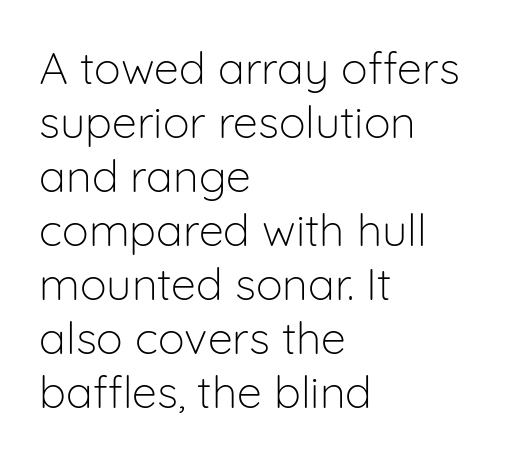
Spacing verdict: proportional, widths tailored to each character. Serif or sans? Sans — the stroke terminals are bare. The letters stand upright; this is a roman face. Glance below the letters and you will spot only blank space.
